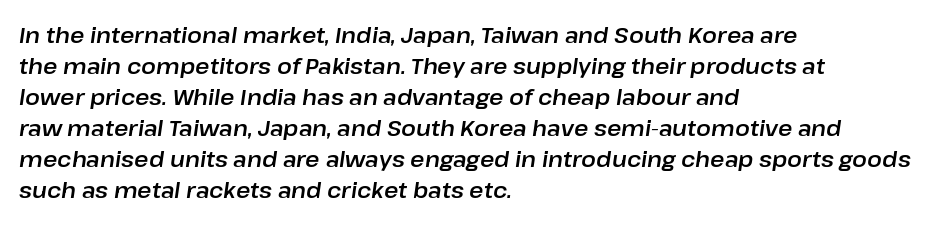
The gap between lines stays unmarked. Each line starts at the same left margin while the right side varies. Nothing unusual about the tracking: characters are spaced as the font intends. Characters are canted at an angle relative to the baseline's perpendicular. Vertically, the passage feels balanced, rows spaced as you'd expect.
